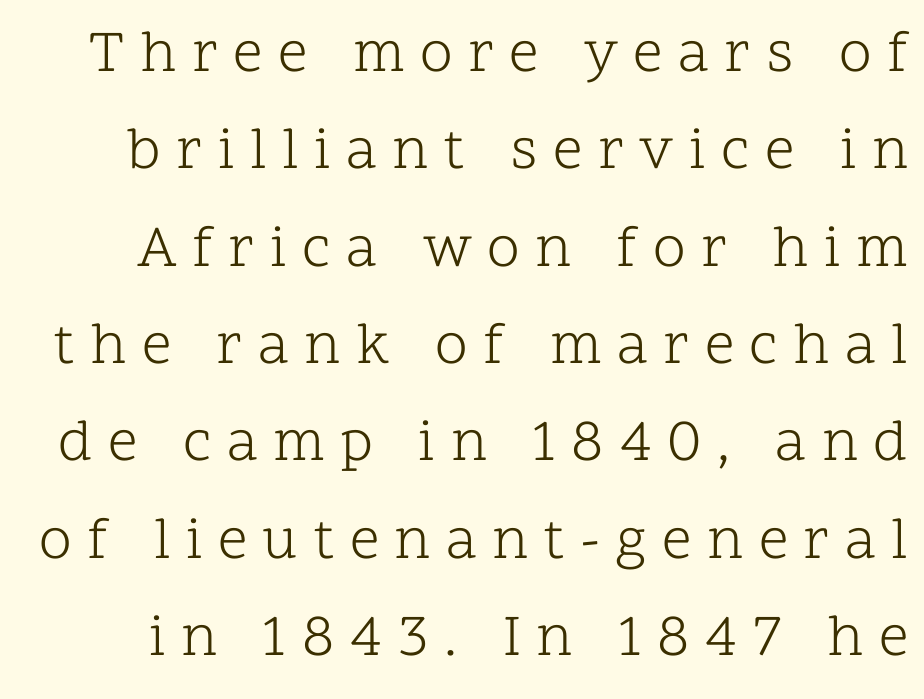
{"serif": "yes", "italic": "no", "bold": "no", "weight": "light", "width": "normal", "stroke_contrast": "low", "x_height": "medium", "monospaced": "no", "underline": "no", "line_spacing": "normal", "line_spacing_ratio": 1.65, "letter_spacing": "wide", "letter_spacing_em": 0.26, "glyph_px": 59}
